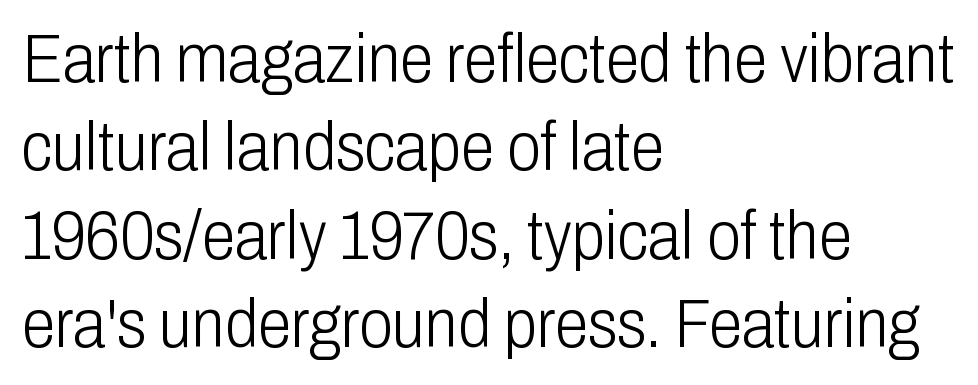
{"serif": "no", "italic": "no", "bold": "no", "weight": "light", "width": "condensed", "stroke_contrast": "low", "x_height": "medium", "monospaced": "no", "underline": "no", "align": "left", "line_spacing": "normal", "line_spacing_ratio": 1.3, "letter_spacing": "normal", "letter_spacing_em": 0.0, "glyph_px": 68}
